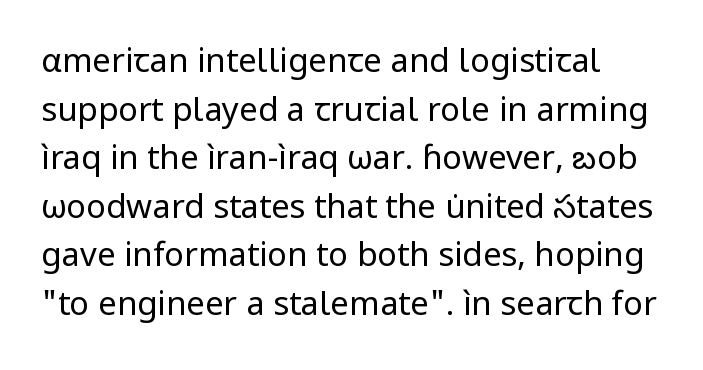
{"serif": "no", "italic": "no", "bold": "no", "weight": "regular", "width": "normal", "stroke_contrast": "low", "x_height": "medium", "monospaced": "no", "underline": "no", "line_spacing": "normal", "line_spacing_ratio": 1.47, "letter_spacing": "normal", "letter_spacing_em": 0.0, "glyph_px": 33}
